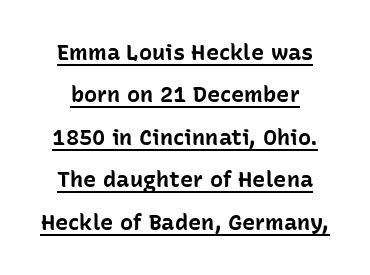
{"italic": "no", "bold": "yes", "underline": "yes", "line_spacing": "loose", "line_spacing_ratio": 1.93, "letter_spacing": "normal", "letter_spacing_em": 0.0, "glyph_px": 22}
